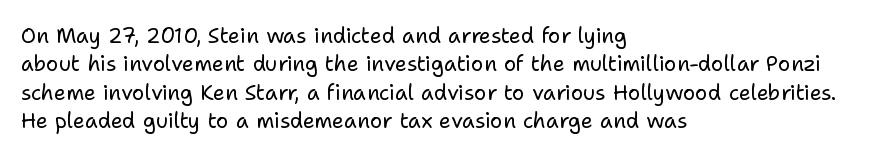
Evenly set lines give the paragraph a standard silhouette. Students, note that the glyphs here touch the page at normal intervals. In terms of posture, this sample is upright. Typeset ragged right — the left edge is the straight one.
